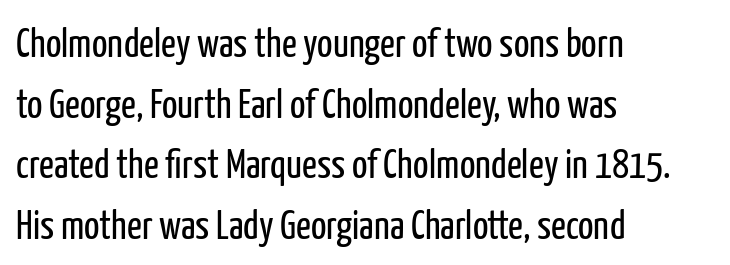
{"serif": "no", "italic": "no", "bold": "no", "weight": "regular", "width": "condensed", "stroke_contrast": "low", "x_height": "medium", "monospaced": "no", "underline": "no", "align": "left", "line_spacing": "normal", "line_spacing_ratio": 1.48, "letter_spacing": "normal", "letter_spacing_em": 0.0, "glyph_px": 41}
